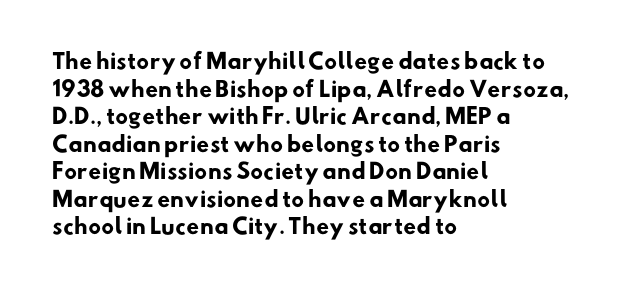
The image shows 21 px bold type; set left-aligned, normal line spacing (1.31x), normal letter spacing, not underlined.
